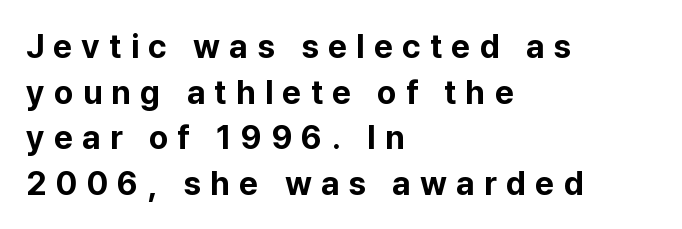
Each word looks stretched out because of the extra space between its letters. How heavy is the stroke? Heavy — this is a bold. Letterform terminals end flat and unadorned throughout the passage. The words here are not underlined. A typesetter would call this proportional, since set widths differ per character.
